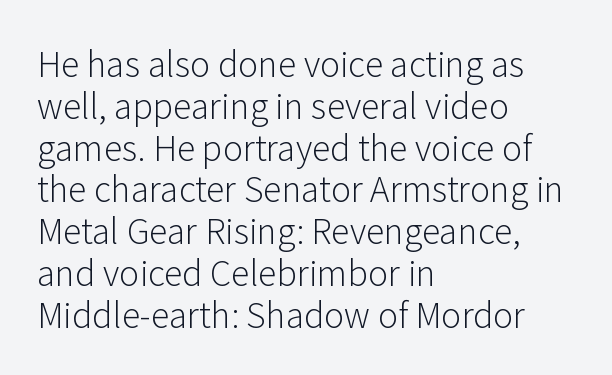
{"serif": "no", "italic": "no", "bold": "no", "weight": "light", "width": "normal", "stroke_contrast": "low", "x_height": "medium", "monospaced": "no", "underline": "no", "align": "left", "line_spacing_ratio": 1.23, "letter_spacing": "normal", "letter_spacing_em": 0.0, "glyph_px": 34}
